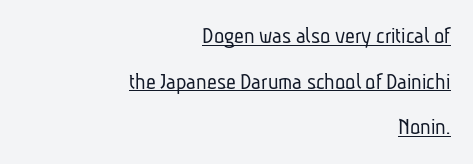
Q: Is the text bold? A: No.
Q: Is the text underlined? A: Yes.
Q: How is the paragraph aligned? A: Right-aligned.
Q: Is the spacing between letters normal or unusually wide? A: Normal.
Q: Is the spacing between lines tight, normal or loose? A: Loose.
